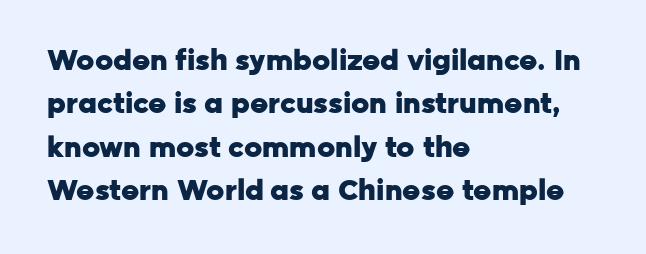
The image shows 28 px heavy sans-serif type, upright; set left-aligned, normal line spacing (1.55x), normal letter spacing, not underlined; low stroke contrast and a medium x-height.
